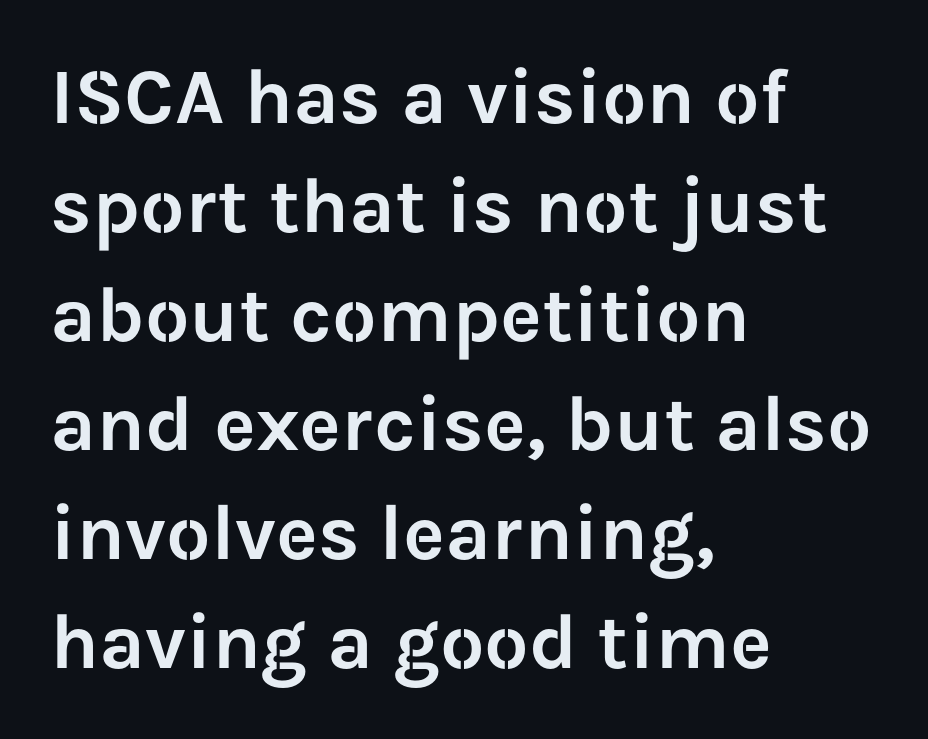
Q: Is the text italic (slanted)? A: No, it is upright.
Q: Is the typeface a serif or a sans-serif typeface? A: Sans-serif.
Q: Is the text underlined? A: No.
Q: How is the paragraph aligned? A: Left-aligned.
Q: Is the spacing between letters normal or unusually wide? A: Normal.
Q: Is the spacing between lines tight, normal or loose? A: Normal.
Q: Width (condensed, normal, or wide)? A: Normal.
Q: Stroke contrast? A: Low.
Q: x-height? A: Medium.
Q: Monospaced? A: No.
